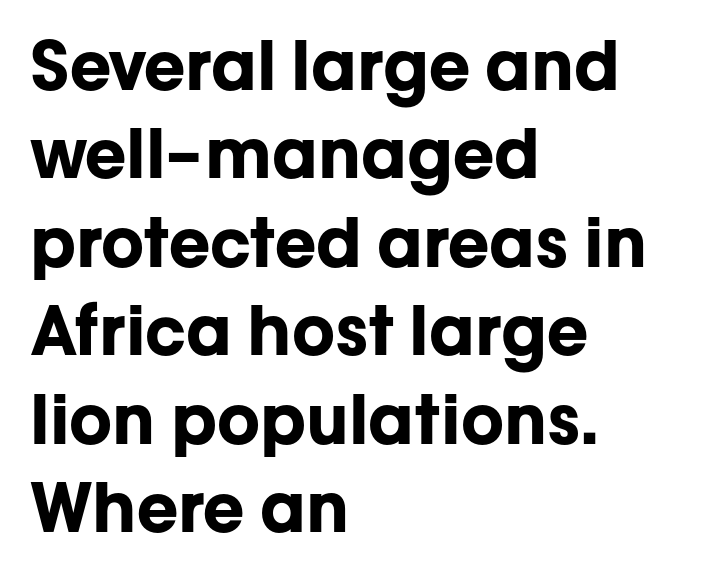
The image shows 68 px bold sans-serif type, upright; set left-aligned, normal line spacing (1.3x), normal letter spacing, not underlined; low stroke contrast and a medium x-height.
